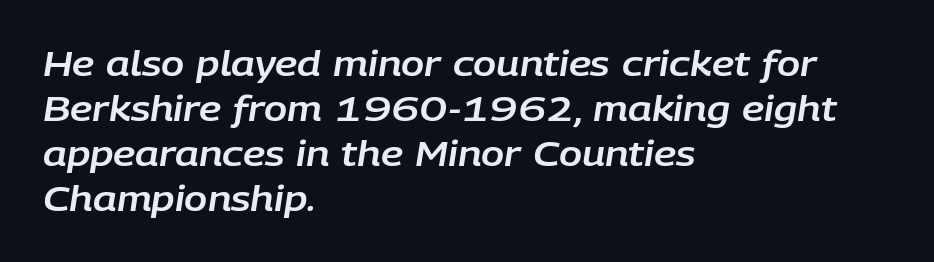
{"italic": "yes", "lean": "right", "slant_degrees": 9, "width": "normal", "stroke_contrast": "low", "x_height": "large", "monospaced": "no", "underline": "no", "align": "left", "line_spacing": "normal", "line_spacing_ratio": 1.32, "letter_spacing": "normal", "letter_spacing_em": 0.0, "glyph_px": 34}
